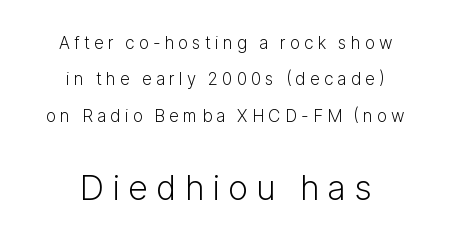
Q: Is the text bold? A: No.
Q: Is the text italic (slanted)? A: No, it is upright.
Q: Is the typeface a serif or a sans-serif typeface? A: Sans-serif.
Q: Is the text underlined? A: No.
Q: How is the paragraph aligned? A: Centered.
Q: Is the spacing between letters normal or unusually wide? A: Unusually wide.
Q: Is the spacing between lines tight, normal or loose? A: Loose.
Q: Which block of text is set in a larger size, the first (top) or the second (bottom)? A: The second (bottom) one.
Q: Width (condensed, normal, or wide)? A: Normal.
Q: Stroke contrast? A: Low.
Q: x-height? A: Medium.
Q: Monospaced? A: No.
